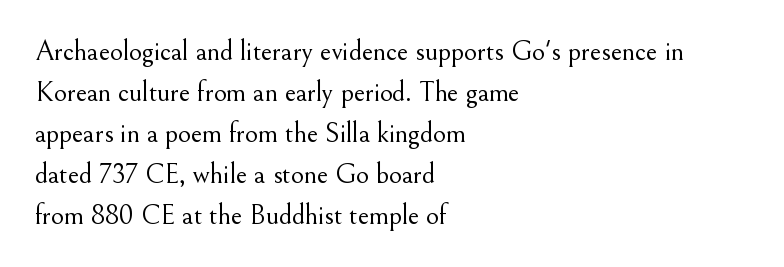
Nothing heavy about these letters — not bold at all. Does extra space separate the letters? No, they use regular spacing. Varying glyph widths throughout — classic text-font behaviour. Vertically, the passage feels balanced, rows spaced as you'd expect. These lines are set flush left with a ragged right edge. Italic: no, the glyphs are upright roman.
